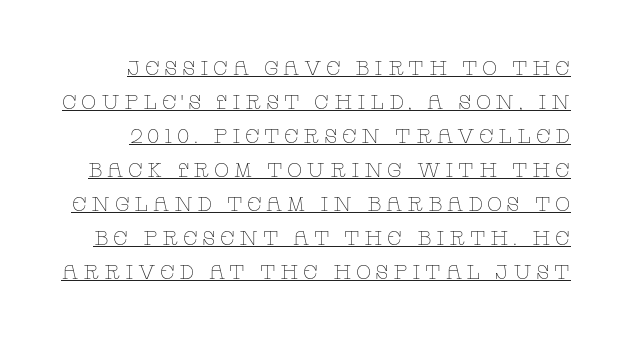
The image shows 20 px text type, upright; set normal line spacing (1.7x), unusually wide letter spacing (+0.22 em), underlined.
